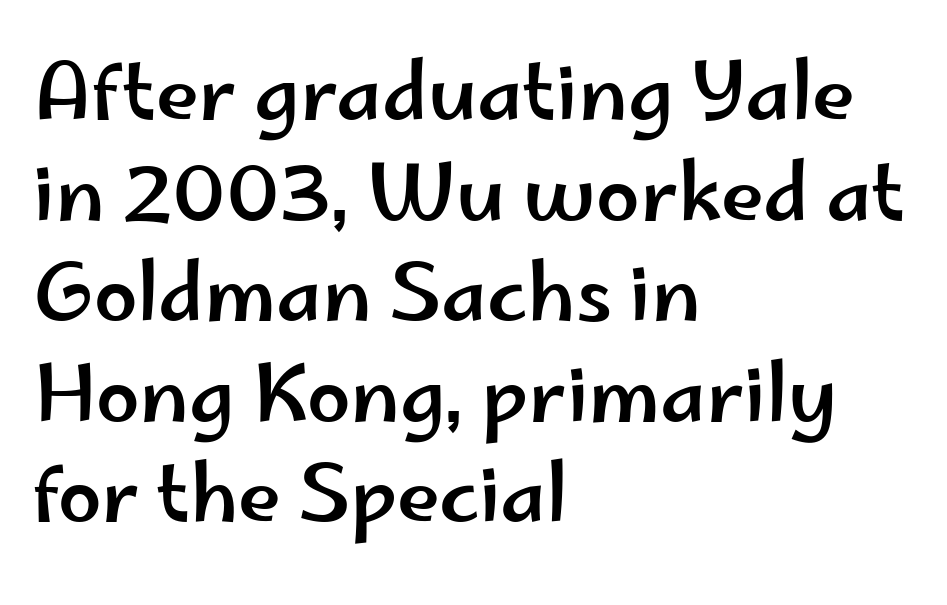
The image shows 78 px wide sans-serif type, upright; set left-aligned, normal line spacing (1.29x), normal letter spacing, not underlined; low stroke contrast and a small x-height.
